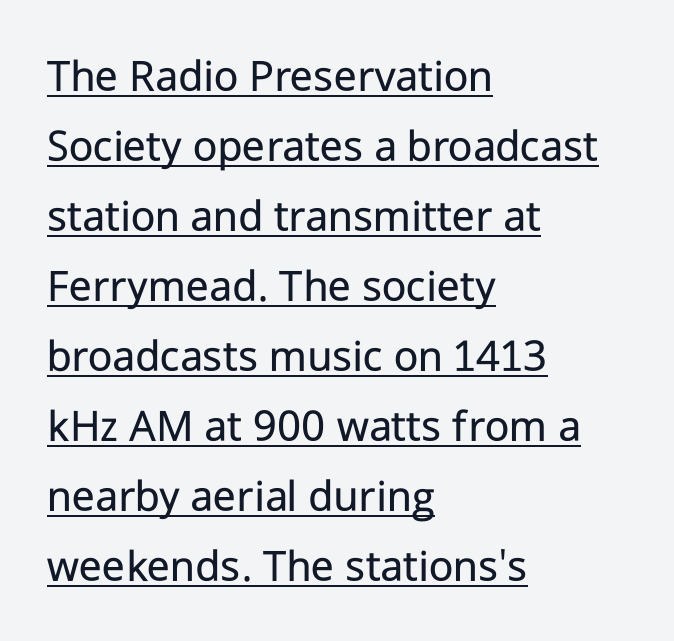
Q: Is the text bold? A: No.
Q: Is the text italic (slanted)? A: No, it is upright.
Q: Is the typeface a serif or a sans-serif typeface? A: Sans-serif.
Q: Is the text underlined? A: Yes.
Q: How is the paragraph aligned? A: Left-aligned.
Q: Is the spacing between letters normal or unusually wide? A: Normal.
Q: Is the spacing between lines tight, normal or loose? A: Normal.
Q: Width (condensed, normal, or wide)? A: Normal.
Q: Stroke contrast? A: Low.
Q: x-height? A: Medium.
Q: Monospaced? A: No.
